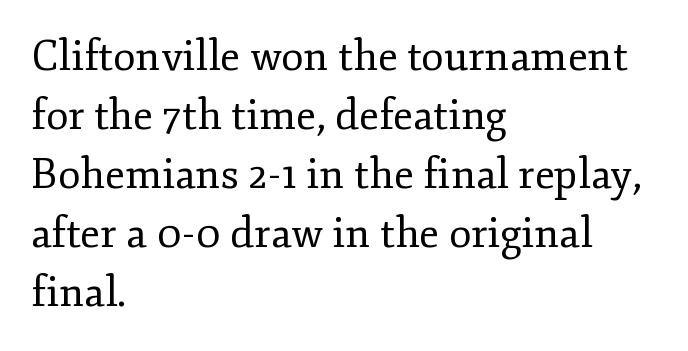
{"serif": "yes", "italic": "no", "bold": "no", "weight": "regular", "width": "normal", "stroke_contrast": "low", "x_height": "small", "monospaced": "no", "underline": "no", "align": "left", "line_spacing": "normal", "line_spacing_ratio": 1.44, "letter_spacing": "normal", "letter_spacing_em": 0.0, "glyph_px": 41}
